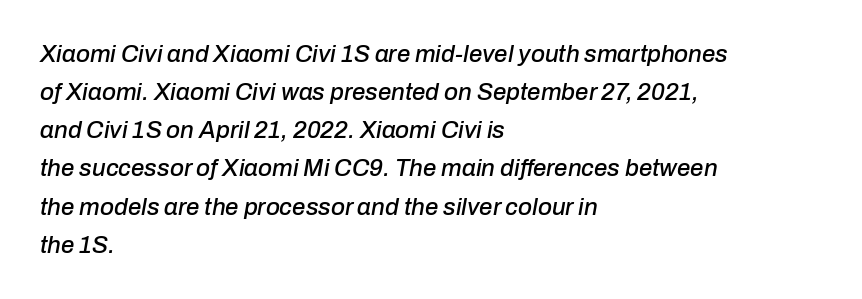
The image shows 24 px text type, italic (leaning right); set left-aligned, normal line spacing (1.59x), normal letter spacing, not underlined.
